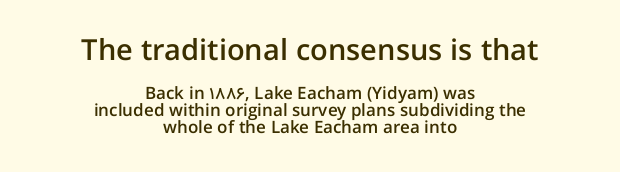
{"serif": "no", "italic": "no", "bold": "semi", "weight": "semibold", "width": "normal", "stroke_contrast": "low", "x_height": "medium", "monospaced": "no", "underline": "no", "align": "center", "line_spacing": "tight", "line_spacing_ratio": 1.0, "letter_spacing": "normal", "letter_spacing_em": 0.0, "larger_block": "first", "size_ratio": 1.71, "glyph_px": 29}
